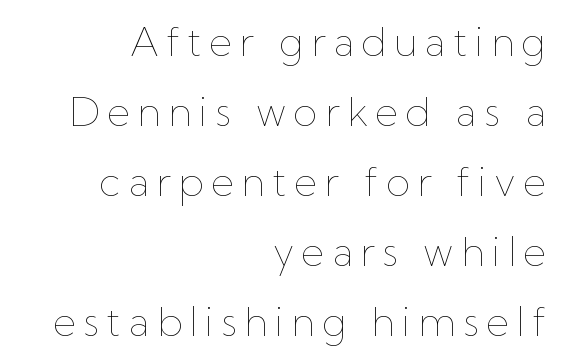
{"italic": "no", "bold": "no", "weight": "thin", "width": "normal", "stroke_contrast": "low", "x_height": "medium", "monospaced": "no", "underline": "no", "align": "right", "line_spacing_ratio": 1.75, "glyph_px": 40}
